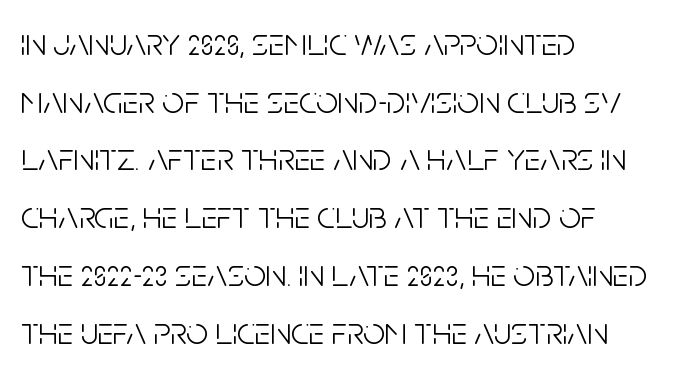
The image shows 39 px light, condensed sans-serif type, upright; set left-aligned, normal line spacing (1.48x), normal letter spacing, not underlined; low stroke contrast and a large x-height.
